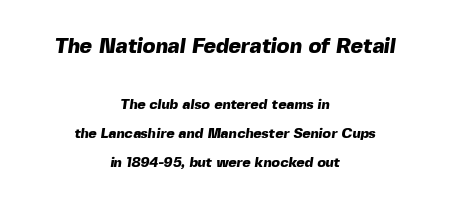
Q: Is the text bold? A: Yes.
Q: Is the text underlined? A: No.
Q: How is the paragraph aligned? A: Centered.
Q: Is the spacing between letters normal or unusually wide? A: Normal.
Q: Is the spacing between lines tight, normal or loose? A: Loose.
Q: Which block of text is set in a larger size, the first (top) or the second (bottom)? A: The first (top) one.
